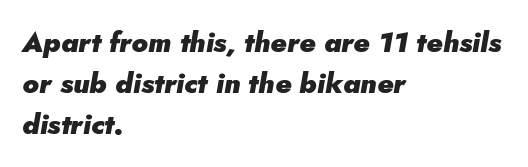
One glance says typical: line gaps are just what's usual. No extra tracking has been applied to these lines. This sample has the flowing, uneven cadence of proportional lettering. Emphasis by weight is at full strength: bold. Style check: oblique.
